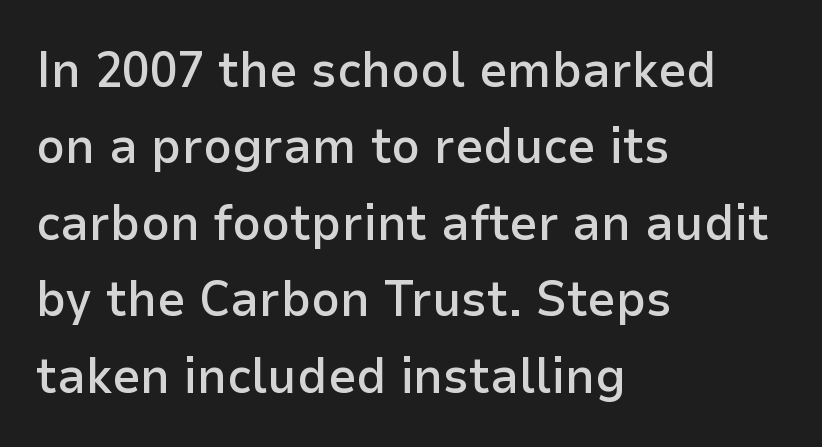
{"serif": "no", "italic": "no", "bold": "semi", "weight": "semibold", "width": "normal", "stroke_contrast": "low", "x_height": "medium", "monospaced": "no", "underline": "no", "align": "left", "line_spacing": "normal", "line_spacing_ratio": 1.53, "letter_spacing": "normal", "letter_spacing_em": 0.0, "glyph_px": 50}
